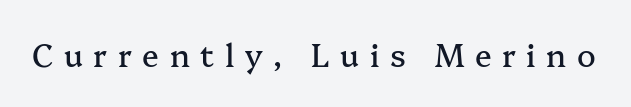
These lines have a slow, spaced-out rhythm from letter to letter. Ordinary non-slanted type is in use. Rule under the text: the space is simply empty. Are there feet on the stems? There are — it's a serif.
